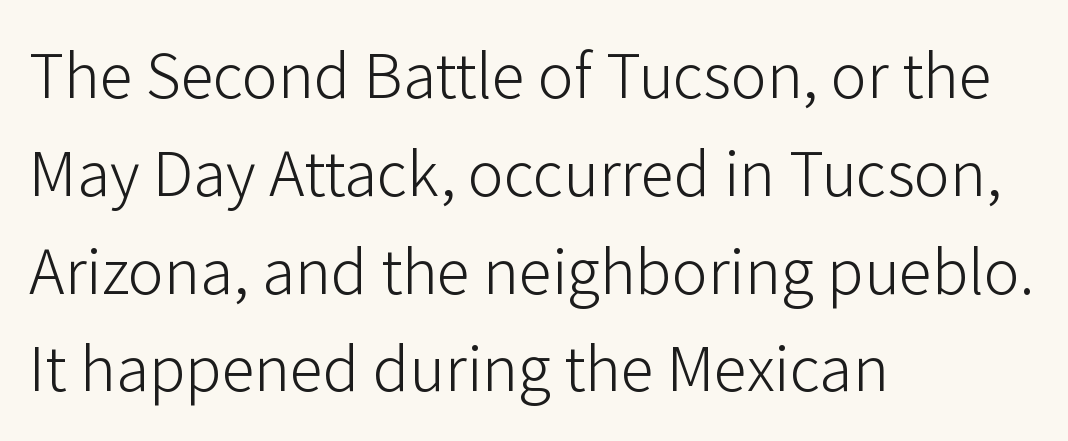
{"serif": "no", "italic": "no", "bold": "no", "weight": "light", "width": "normal", "stroke_contrast": "low", "x_height": "medium", "monospaced": "no", "underline": "no", "align": "left", "line_spacing": "normal", "line_spacing_ratio": 1.46, "letter_spacing": "normal", "letter_spacing_em": 0.0, "glyph_px": 67}
